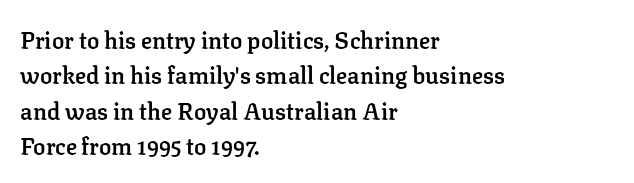
The image shows 23 px text type, upright; set left-aligned, normal line spacing (1.54x), normal letter spacing, not underlined.
